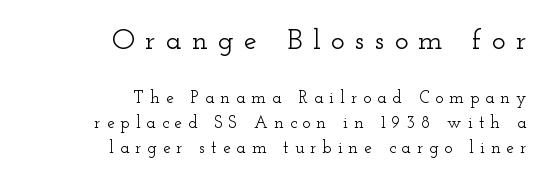
The image shows 29 px wide serif type, upright; set right-aligned, normal line spacing (1.48x), unusually wide letter spacing (+0.36 em), not underlined; the first (top) block is 1.71x larger; low stroke contrast and a small x-height.
